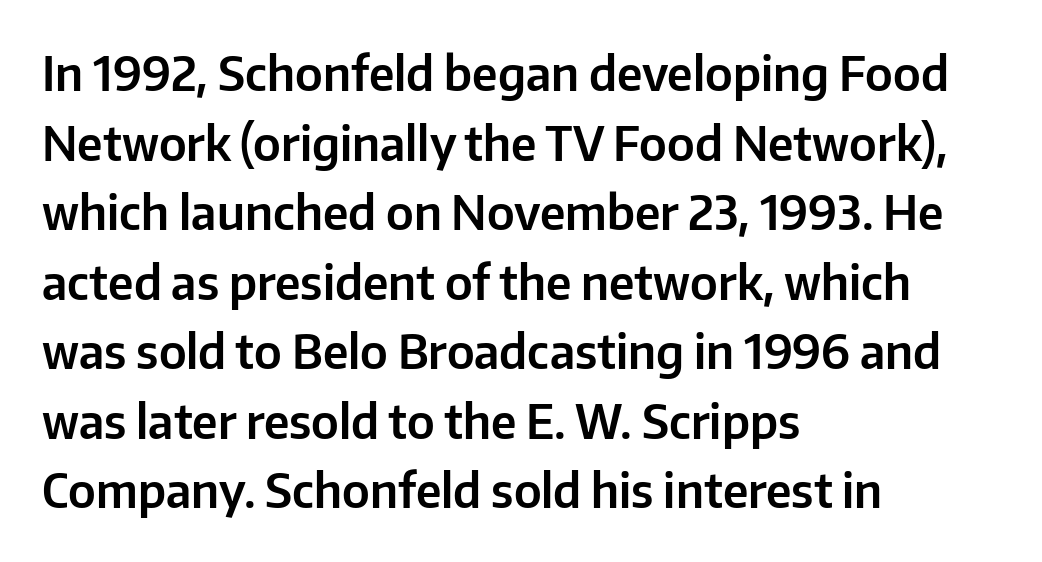
Q: Is the text italic (slanted)? A: No, it is upright.
Q: Is the typeface a serif or a sans-serif typeface? A: Sans-serif.
Q: Is the text underlined? A: No.
Q: How is the paragraph aligned? A: Left-aligned.
Q: Is the spacing between letters normal or unusually wide? A: Normal.
Q: Is the spacing between lines tight, normal or loose? A: Normal.
Q: Width (condensed, normal, or wide)? A: Normal.
Q: Stroke contrast? A: Low.
Q: x-height? A: Medium.
Q: Monospaced? A: No.
